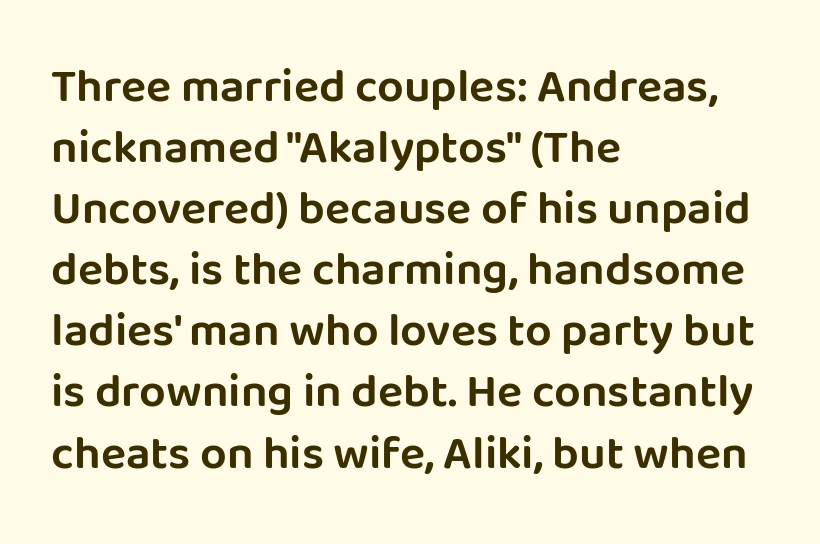
Q: Is the text italic (slanted)? A: No, it is upright.
Q: Is the typeface a serif or a sans-serif typeface? A: Sans-serif.
Q: Is the text underlined? A: No.
Q: How is the paragraph aligned? A: Left-aligned.
Q: Is the spacing between letters normal or unusually wide? A: Normal.
Q: Is the spacing between lines tight, normal or loose? A: Normal.
Q: Width (condensed, normal, or wide)? A: Normal.
Q: Stroke contrast? A: Low.
Q: x-height? A: Large.
Q: Monospaced? A: No.
